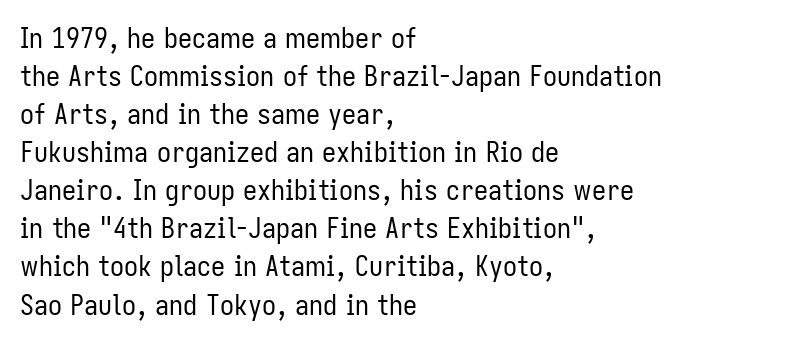
Typeset ragged right — the left edge is the straight one. Spacing verdict: proportional, widths tailored to each character. The typeface has the unassuming heft of standard copy or less. Every character sits straight up, as roman type does.
